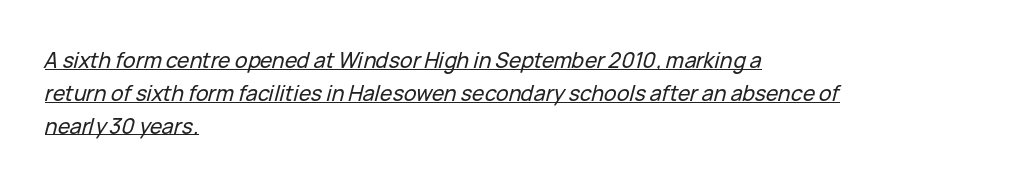
Characters are canted at an angle relative to the baseline's perpendicular. The leading is moderate, giving the passage an even texture. You can see a thin bar hugging the bottom of the glyphs. Letter spacing: default.
